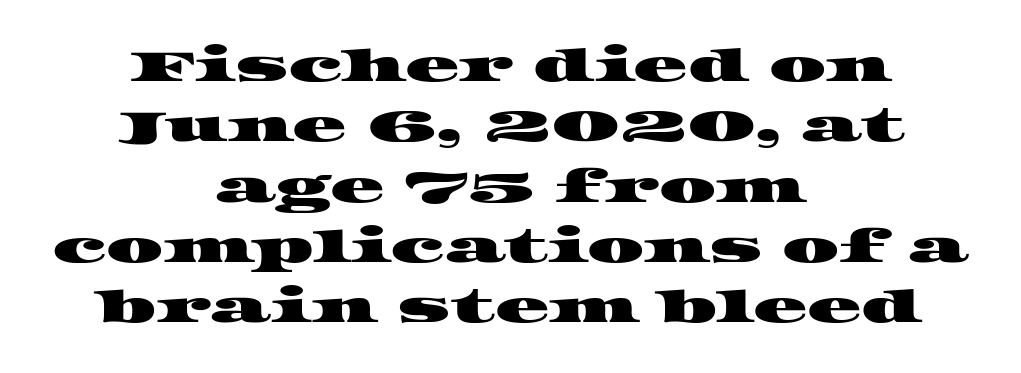
Q: Is the typeface a serif or a sans-serif typeface? A: Serif.
Q: Is the text underlined? A: No.
Q: How is the paragraph aligned? A: Centered.
Q: Is the spacing between letters normal or unusually wide? A: Normal.
Q: Is the spacing between lines tight, normal or loose? A: Normal.
Q: Width (condensed, normal, or wide)? A: Wide.
Q: Stroke contrast? A: High.
Q: x-height? A: Large.
Q: Monospaced? A: No.
